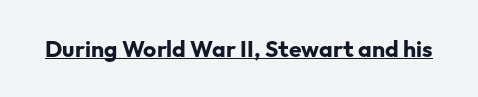
{"italic": "no", "bold": "yes", "underline": "yes", "letter_spacing": "normal", "letter_spacing_em": 0.0, "glyph_px": 23}
